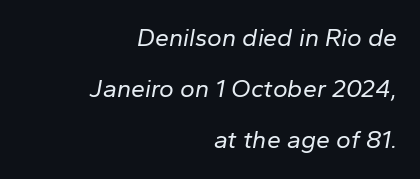
Descenders hang freely into open space. The space between consecutive lines is lavish. This rendering uses right alignment, leaving the left contour irregular. The passage shown is not bold in any degree. The glyphs look as if they've been sheared to an angle.
